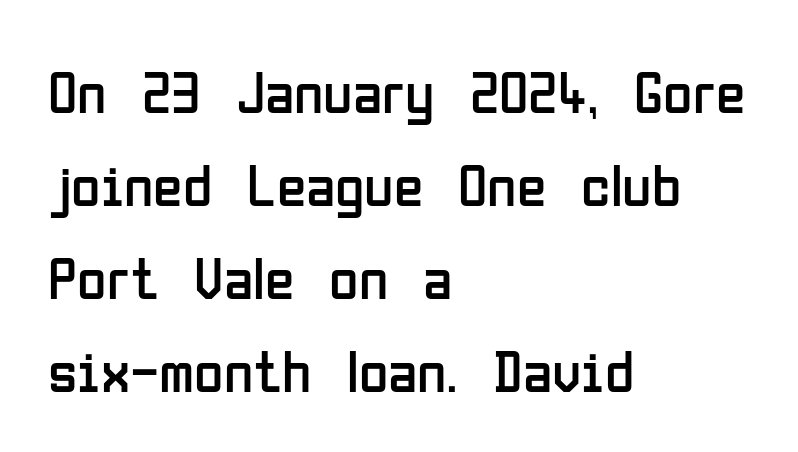
{"serif": "no", "italic": "no", "bold": "no", "weight": "regular", "width": "condensed", "stroke_contrast": "low", "x_height": "medium", "monospaced": "no", "underline": "no", "align": "left", "line_spacing": "normal", "line_spacing_ratio": 1.55, "letter_spacing": "normal", "letter_spacing_em": 0.0, "glyph_px": 60}
